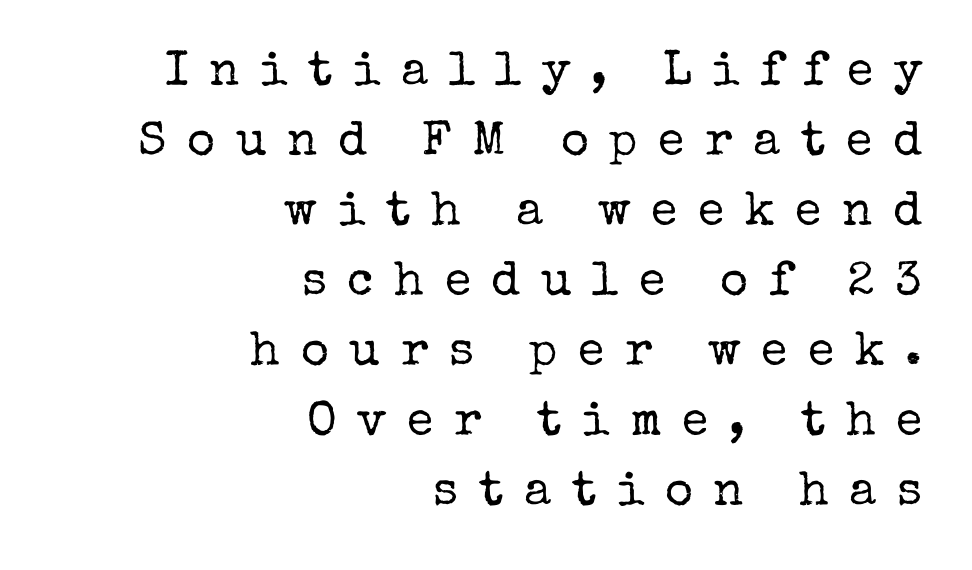
The image shows 48 px regular-weight serif type, upright; set right-aligned, normal line spacing (1.46x), unusually wide letter spacing (+0.43 em), not underlined; low stroke contrast and a medium x-height.
